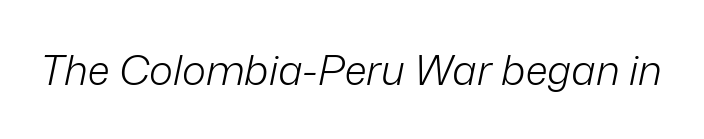
Stems and bowls with no extra thickness — not bold. The gap between lines stays unmarked. Quick note: italic. You could not count columns in this text — the font is proportionally spaced. This sample uses plain, unmodified letter spacing.
